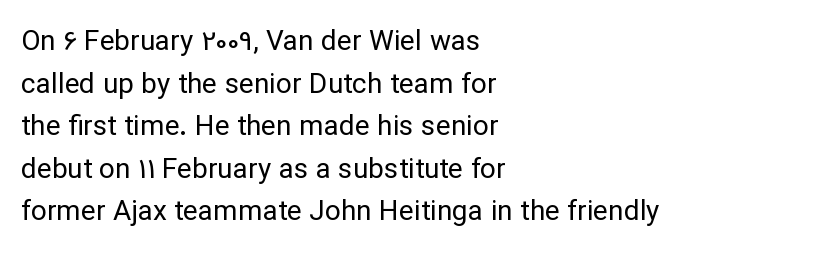
Q: Is the text bold? A: No.
Q: Is the text italic (slanted)? A: No, it is upright.
Q: Is the typeface a serif or a sans-serif typeface? A: Sans-serif.
Q: Is the text underlined? A: No.
Q: How is the paragraph aligned? A: Left-aligned.
Q: Is the spacing between letters normal or unusually wide? A: Normal.
Q: Is the spacing between lines tight, normal or loose? A: Normal.
Q: Width (condensed, normal, or wide)? A: Normal.
Q: Stroke contrast? A: Low.
Q: x-height? A: Medium.
Q: Monospaced? A: No.
